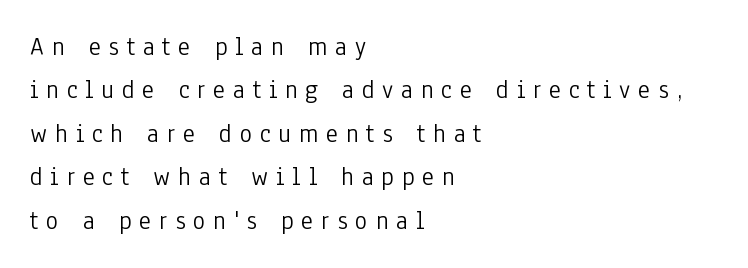
The image shows 26 px text type, upright; set left-aligned, normal line spacing (1.67x), unusually wide letter spacing (+0.3 em), not underlined.
